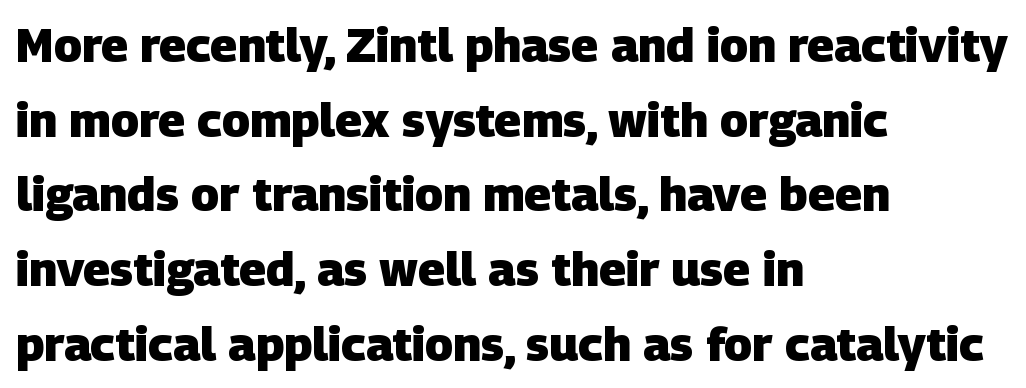
The image shows 47 px heavy sans-serif type; set left-aligned, normal line spacing (1.59x), normal letter spacing, not underlined; low stroke contrast and a large x-height.
